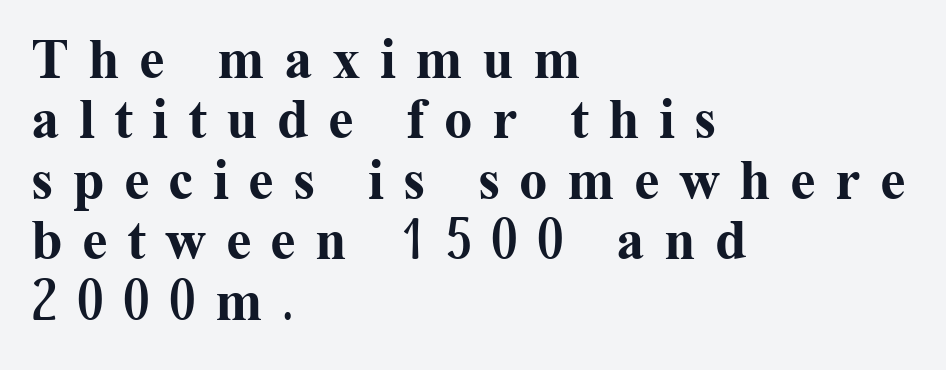
The image shows 57 px bold serif type, upright; set left-aligned, tight line spacing (1.06x), unusually wide letter spacing (+0.34 em), not underlined; medium stroke contrast and a medium x-height.
